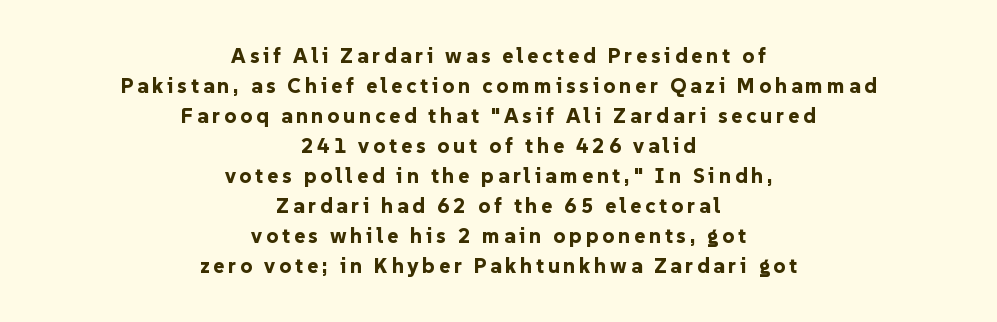
The image shows 21 px bold type, upright; set centered, normal line spacing (1.43x), not underlined.
